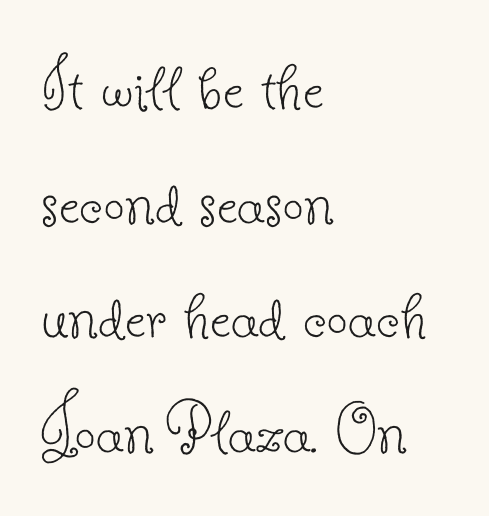
Beneath every word, the page is bare. These lines are composed in type with serifs. This sample is left-justified, so line endings fall wherever the words run out. The passage shown is typed in a proportional face where columns would drift.
